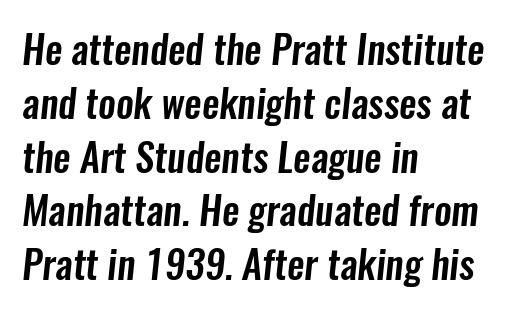
This rendering employs a face without finishing strokes, i.e., a sans-serif. Varying glyph widths throughout — classic text-font behaviour. The words here are not underlined. Is the letter spacing exaggerated? No — it looks like the ordinary default. Notice how descenders clear the ascenders below comfortably — that's standard leading.
